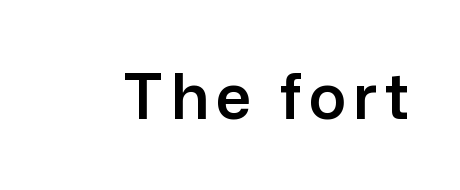
Q: Is the text italic (slanted)? A: No, it is upright.
Q: Is the typeface a serif or a sans-serif typeface? A: Sans-serif.
Q: Is the text underlined? A: No.
Q: Width (condensed, normal, or wide)? A: Normal.
Q: Stroke contrast? A: Low.
Q: x-height? A: Medium.
Q: Monospaced? A: No.
